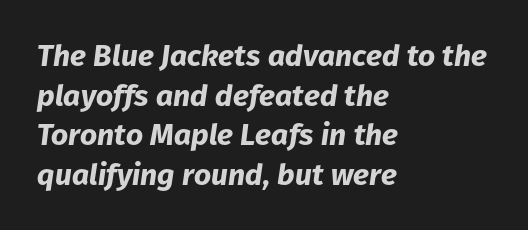
The image shows 30 px bold type, italic (leaning right); set left-aligned, normal line spacing (1.32x), normal letter spacing, not underlined; low stroke contrast and a medium x-height.
